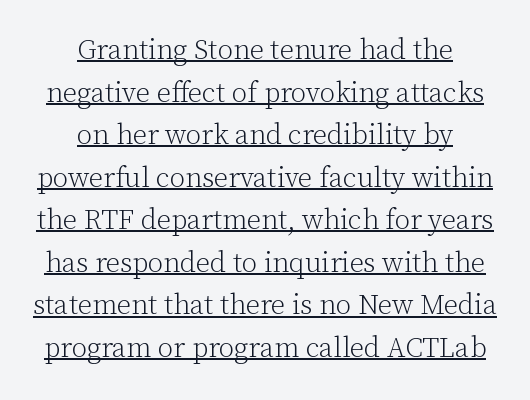
Quick note: not italic, upright. Each stroke keeps to a modest, everyday thickness or less. Character widths vary here, with narrow letters taking less room than wide ones. Notice how a bar underscores the lettering throughout. A student would call this center alignment; a typographer would say set centered.
